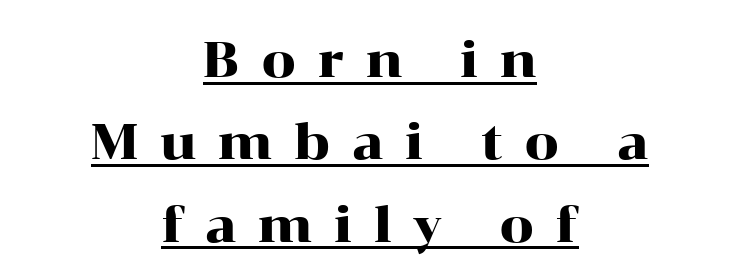
{"serif": "yes", "italic": "no", "width": "wide", "stroke_contrast": "high", "x_height": "medium", "monospaced": "no", "underline": "yes", "align": "center", "line_spacing": "normal", "line_spacing_ratio": 1.68, "letter_spacing": "wide", "letter_spacing_em": 0.44, "glyph_px": 49}
